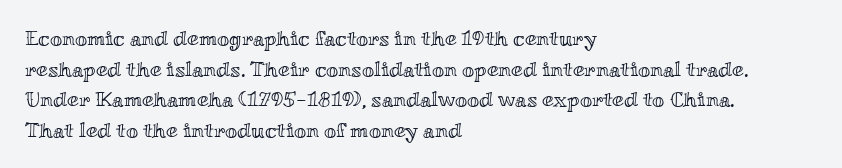
The image shows 21 px text type, upright; set left-aligned, normal line spacing (1.46x), normal letter spacing, not underlined.
